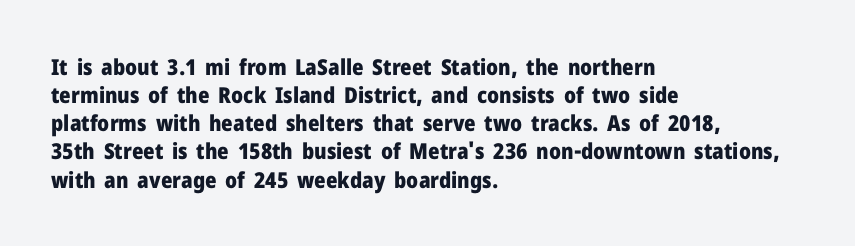
The passage is arranged the way most books set body copy — flush left. No word sits above an underline. Nobody touched the tracking dial on this one. Stroke thickness is high; the sample reads as a true bold.
